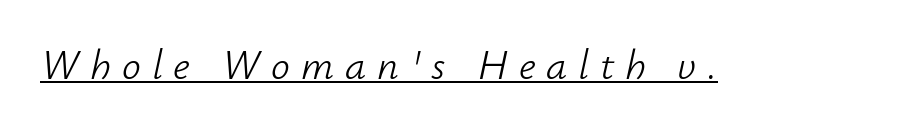
Emphasis-style slanted type is in use. Spacing between characters has been opened up far beyond the box default. Character widths vary here, with narrow letters taking less room than wide ones. The strokes are not fattened; the text isn't bold. Emphasis is given by a line drawn under the lettering.
